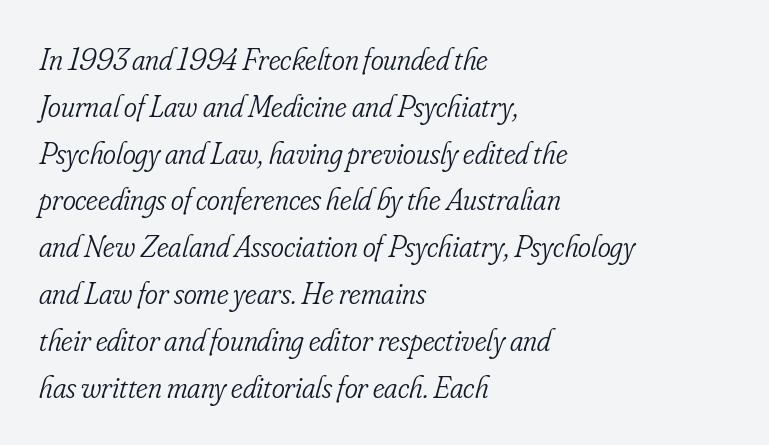
The image shows 31 px light, condensed serif type, italic (leaning right); set left-aligned, normal line spacing (1.51x), normal letter spacing, not underlined; low stroke contrast and a small x-height.
